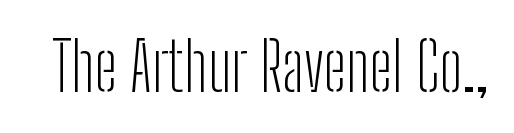
{"serif": "no", "italic": "no", "bold": "no", "weight": "light", "width": "condensed", "stroke_contrast": "low", "x_height": "medium", "monospaced": "no", "underline": "no", "letter_spacing": "normal", "letter_spacing_em": 0.0, "glyph_px": 67}
